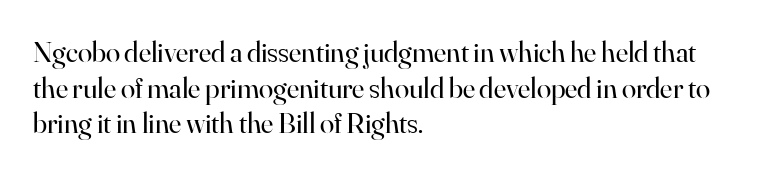
The image shows 29 px regular-weight serif type, upright; set left-aligned, line spacing 1.23x, normal letter spacing, not underlined; high stroke contrast and a small x-height.
